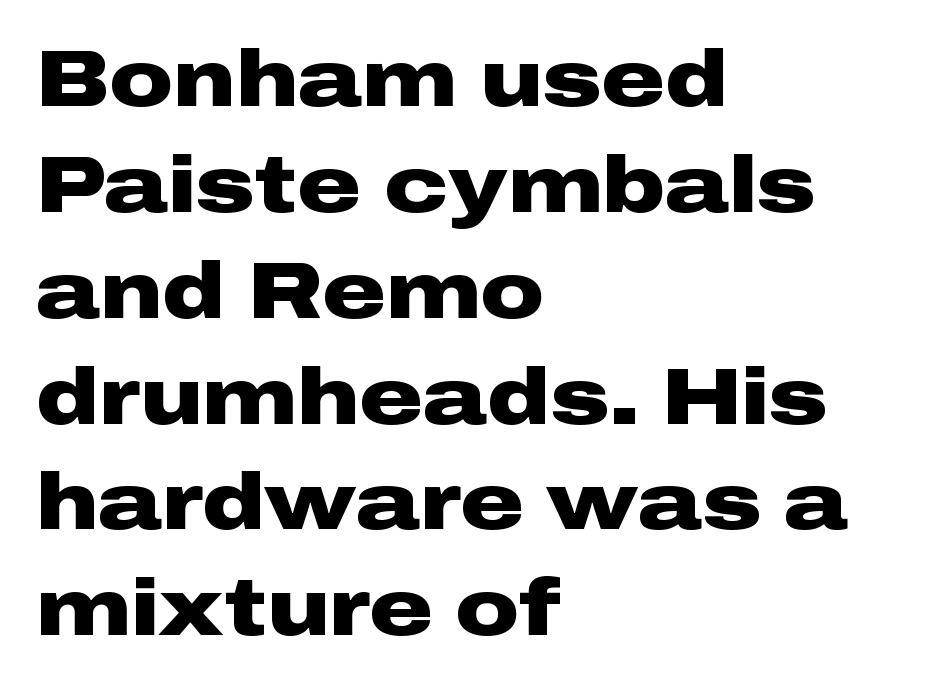
Vertical spacing — default. Notice how the stems are strictly vertical — no italics here. Type style note: lacks serifs. The strip under each line holds only bare page. Each letter keeps its own natural width here, so spacing adapts to shape. A classic flush-left, rag-right setting is used for this passage.
